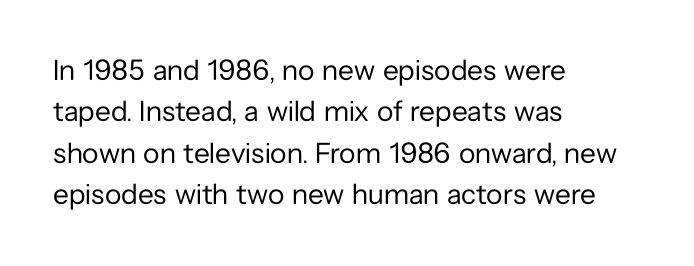
Q: Is the text bold? A: No.
Q: Is the text italic (slanted)? A: No, it is upright.
Q: Is the typeface a serif or a sans-serif typeface? A: Sans-serif.
Q: Is the text underlined? A: No.
Q: How is the paragraph aligned? A: Left-aligned.
Q: Is the spacing between letters normal or unusually wide? A: Normal.
Q: Is the spacing between lines tight, normal or loose? A: Normal.
Q: Width (condensed, normal, or wide)? A: Normal.
Q: Stroke contrast? A: Low.
Q: x-height? A: Medium.
Q: Monospaced? A: No.
